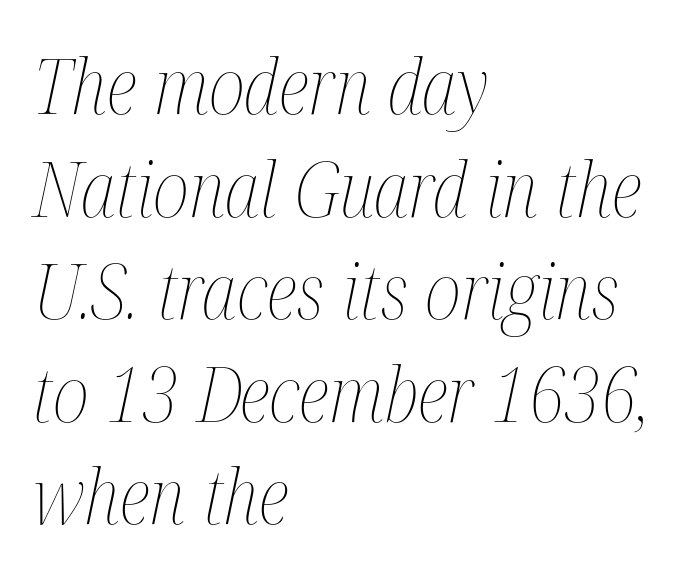
{"italic": "yes", "lean": "right", "slant_degrees": 12, "bold": "no", "weight": "thin", "width": "condensed", "stroke_contrast": "medium", "x_height": "medium", "monospaced": "no", "underline": "no", "align": "left", "line_spacing": "normal", "line_spacing_ratio": 1.35, "letter_spacing": "normal", "letter_spacing_em": 0.0, "glyph_px": 76}
